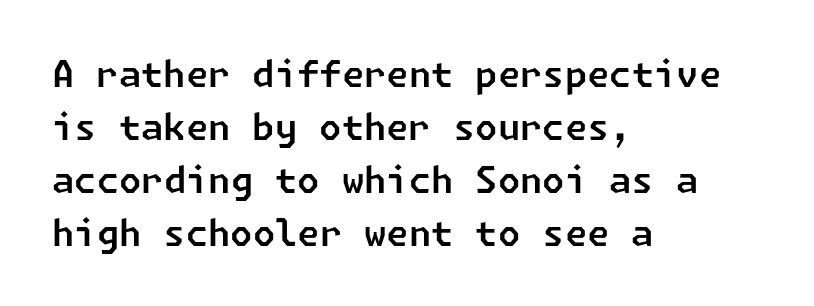
The image shows 36 px sans-serif type; set left-aligned, normal line spacing (1.47x), normal letter spacing, not underlined; low stroke contrast and a medium x-height.
